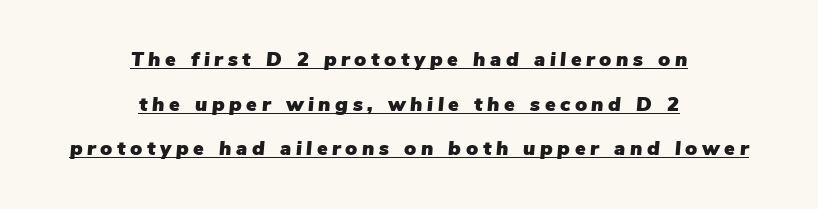
Q: Is the text italic (slanted)? A: Yes, it leans right by about 5 degrees.
Q: Is the text underlined? A: Yes.
Q: How is the paragraph aligned? A: Centered.
Q: Is the spacing between letters normal or unusually wide? A: Unusually wide.
Q: Is the spacing between lines tight, normal or loose? A: Loose.
